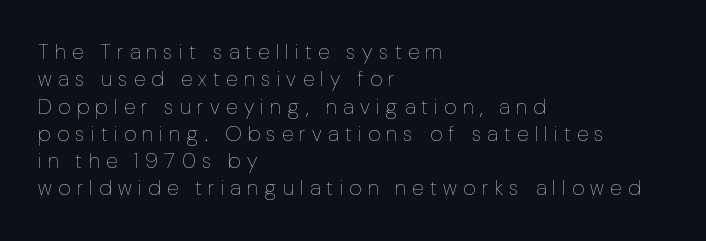
The image shows 21 px text type, upright; set left-aligned, normal line spacing (1.3x), unusually wide letter spacing (+0.31 em), not underlined.
